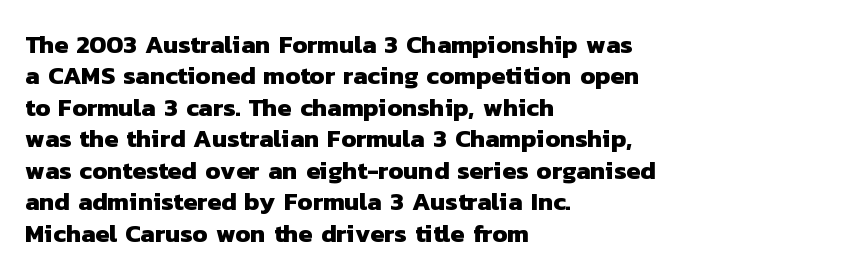
The image shows 25 px bold type; set left-aligned, normal line spacing (1.26x), normal letter spacing, not underlined.
